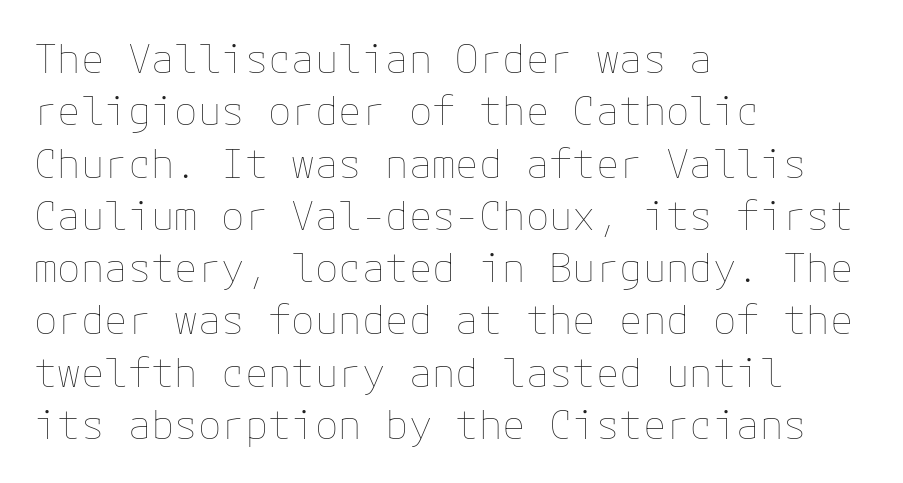
The image shows 39 px thin type, upright; set left-aligned, normal line spacing (1.34x), normal letter spacing, not underlined; low stroke contrast and a medium x-height.
